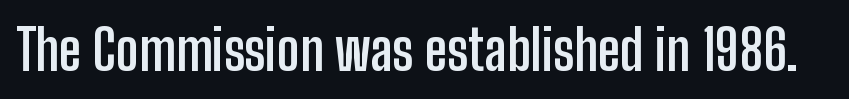
Q: Is the text bold? A: Yes.
Q: Is the text italic (slanted)? A: No, it is upright.
Q: Is the typeface a serif or a sans-serif typeface? A: Sans-serif.
Q: Is the text underlined? A: No.
Q: Is the spacing between letters normal or unusually wide? A: Normal.
Q: Width (condensed, normal, or wide)? A: Condensed.
Q: Stroke contrast? A: Low.
Q: x-height? A: Medium.
Q: Monospaced? A: No.
